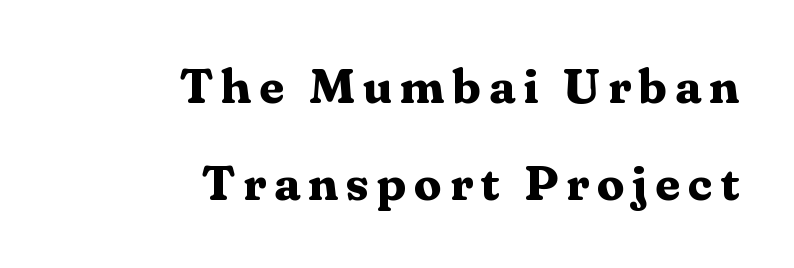
{"serif": "yes", "italic": "no", "bold": "yes", "weight": "bold", "width": "normal", "stroke_contrast": "medium", "x_height": "medium", "monospaced": "no", "underline": "no", "align": "right", "line_spacing": "loose", "line_spacing_ratio": 1.97, "glyph_px": 49}
